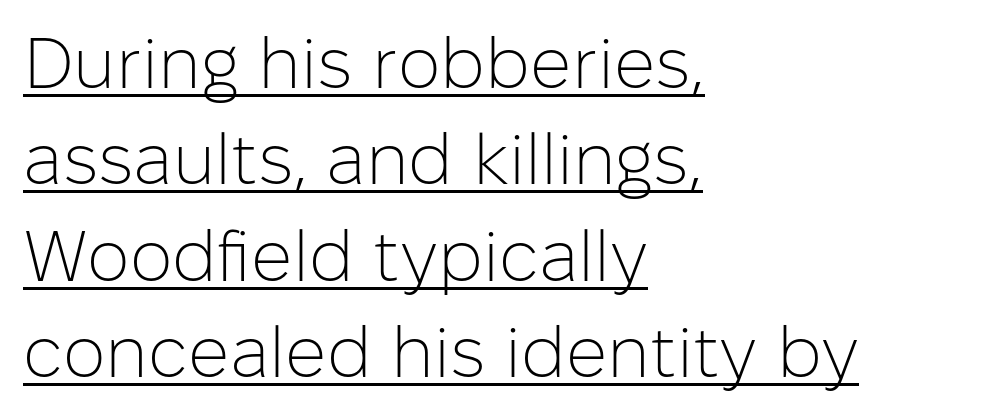
{"serif": "no", "italic": "no", "bold": "no", "weight": "light", "width": "normal", "stroke_contrast": "low", "x_height": "medium", "monospaced": "no", "underline": "yes", "align": "left", "line_spacing": "normal", "line_spacing_ratio": 1.34, "letter_spacing": "normal", "letter_spacing_em": 0.0, "glyph_px": 72}
